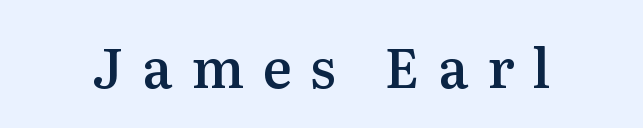
{"serif": "yes", "italic": "no", "bold": "semi", "weight": "semibold", "width": "normal", "stroke_contrast": "medium", "x_height": "medium", "monospaced": "no", "underline": "no", "letter_spacing": "wide", "letter_spacing_em": 0.34, "glyph_px": 55}
